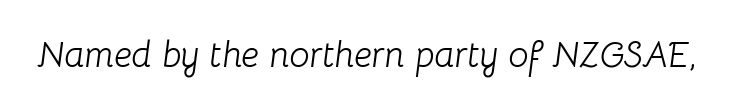
Q: Is the text bold? A: No.
Q: Is the text italic (slanted)? A: Yes, it leans right by about 8 degrees.
Q: Is the text underlined? A: No.
Q: Is the spacing between letters normal or unusually wide? A: Normal.
Q: Width (condensed, normal, or wide)? A: Normal.
Q: Stroke contrast? A: Low.
Q: x-height? A: Medium.
Q: Monospaced? A: No.
